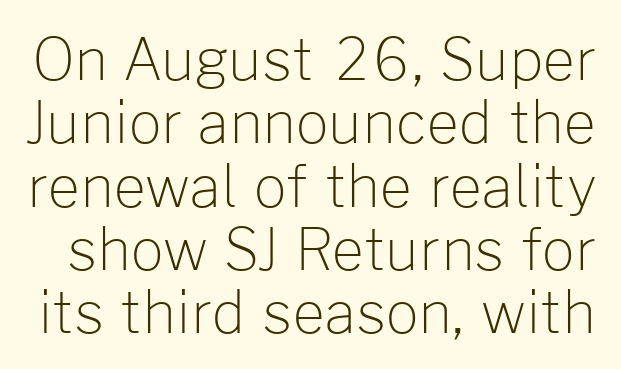
{"serif": "no", "italic": "no", "bold": "no", "weight": "light", "width": "normal", "stroke_contrast": "low", "x_height": "medium", "monospaced": "no", "underline": "no", "line_spacing": "tight", "line_spacing_ratio": 1.11, "letter_spacing": "normal", "letter_spacing_em": 0.0, "glyph_px": 57}
